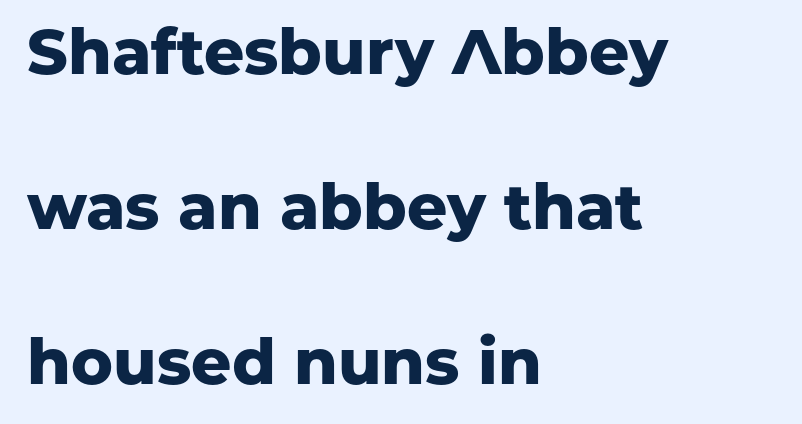
The image shows 63 px heavy sans-serif type, upright; set left-aligned, loose line spacing (2.46x), normal letter spacing, not underlined; low stroke contrast and a medium x-height.
